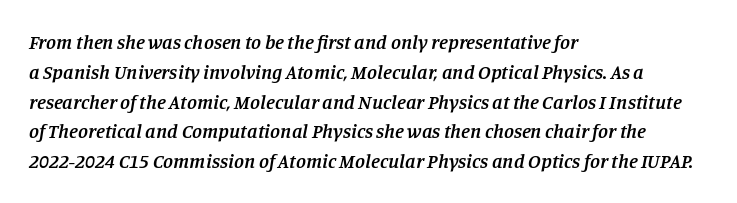
The image shows 20 px text type, italic (leaning right); set left-aligned, normal line spacing (1.49x), normal letter spacing, not underlined.
